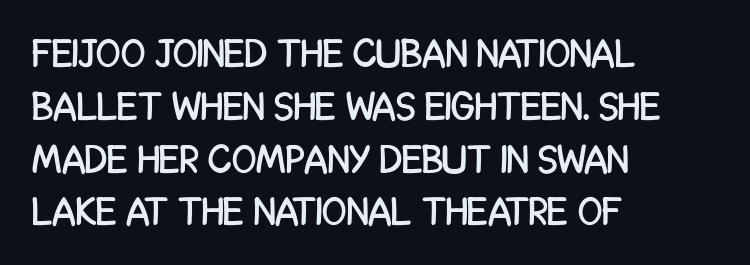
Q: Is the text italic (slanted)? A: No, it is upright.
Q: Is the typeface a serif or a sans-serif typeface? A: Sans-serif.
Q: Is the text underlined? A: No.
Q: How is the paragraph aligned? A: Left-aligned.
Q: Is the spacing between letters normal or unusually wide? A: Normal.
Q: Is the spacing between lines tight, normal or loose? A: Normal.
Q: Width (condensed, normal, or wide)? A: Condensed.
Q: Stroke contrast? A: Low.
Q: x-height? A: Large.
Q: Monospaced? A: No.
